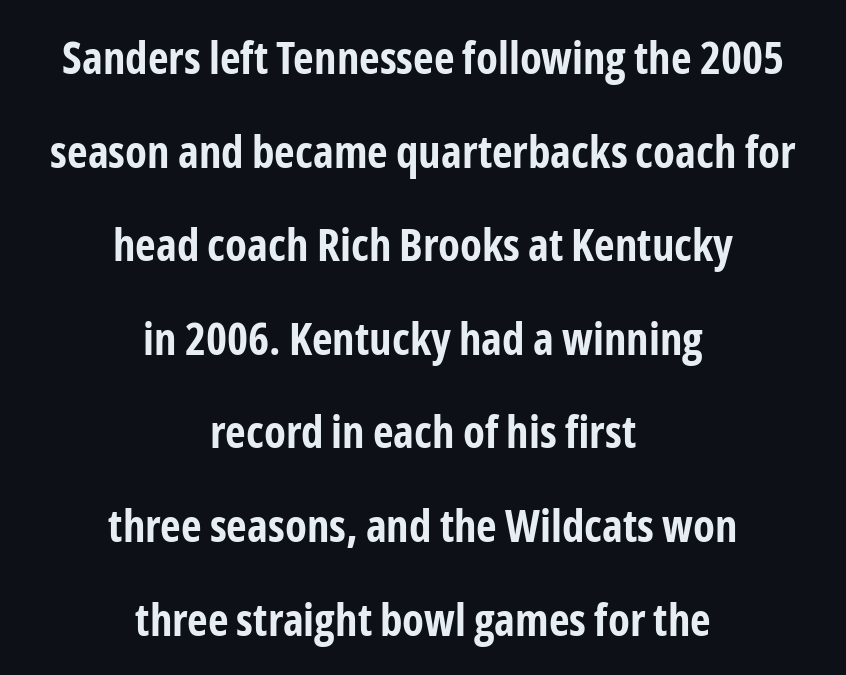
Is this a fixed-width face? No — the glyphs have proportional, varying widths. Tall strokes in this sample are plumb rather than angled. Each new line begins a long way beneath the previous one. The gap between lines stays unmarked. Characters follow at the spacing the type designer built in. Summary of weight: heavy, a full bold.
